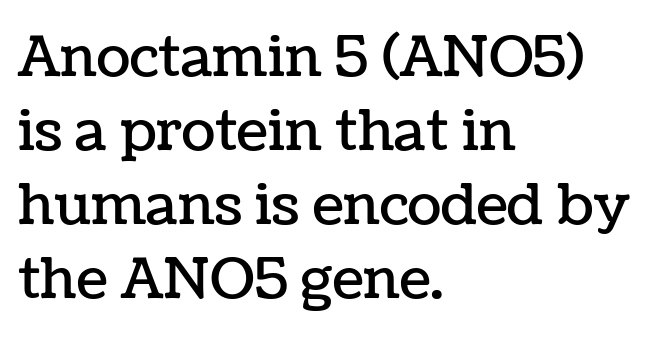
A typesetter would call this leading conventional body-copy spacing. A typesetter would call this proportional, since set widths differ per character. Anything drawn beneath the words? Only blank space. Horizontally, the lines are justified to the leading edge only. The horizontal fit of the characters is conventional and even. You can tell it's not italic because the verticals are truly vertical.
